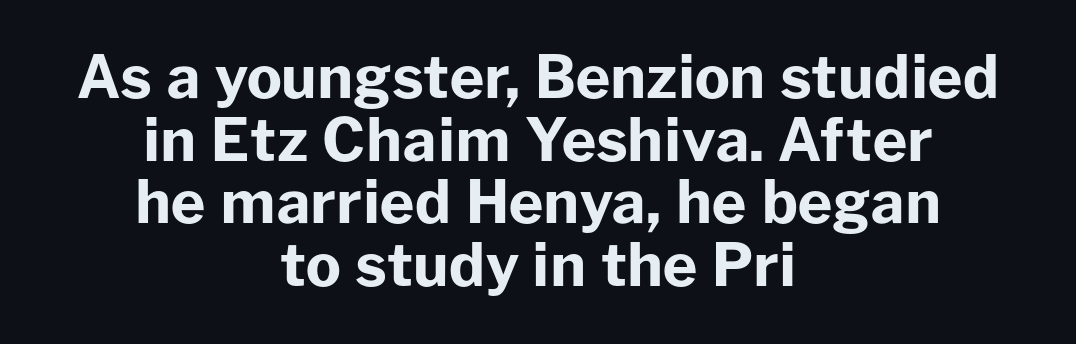
The image shows 59 px bold sans-serif type, upright; set centered, tight line spacing (1.06x), normal letter spacing, not underlined; low stroke contrast and a medium x-height.
